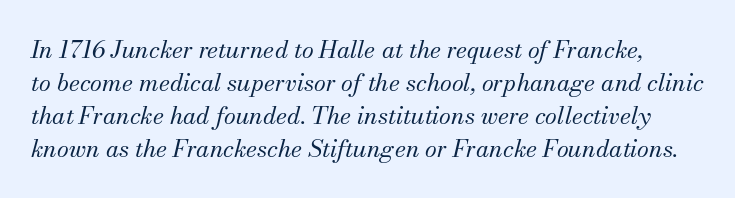
Baseline-to-baseline distance is the conventional proportion of letter height. Does the lettering tilt? It does — this is italic. Ink coverage per letter is moderate at most. No word sits above an underline.
